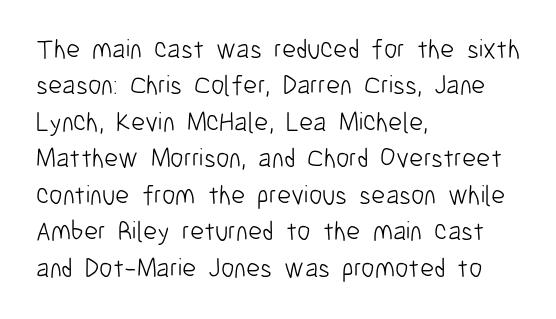
The image shows 27 px text type, upright; set left-aligned, normal line spacing (1.35x), normal letter spacing, not underlined.
